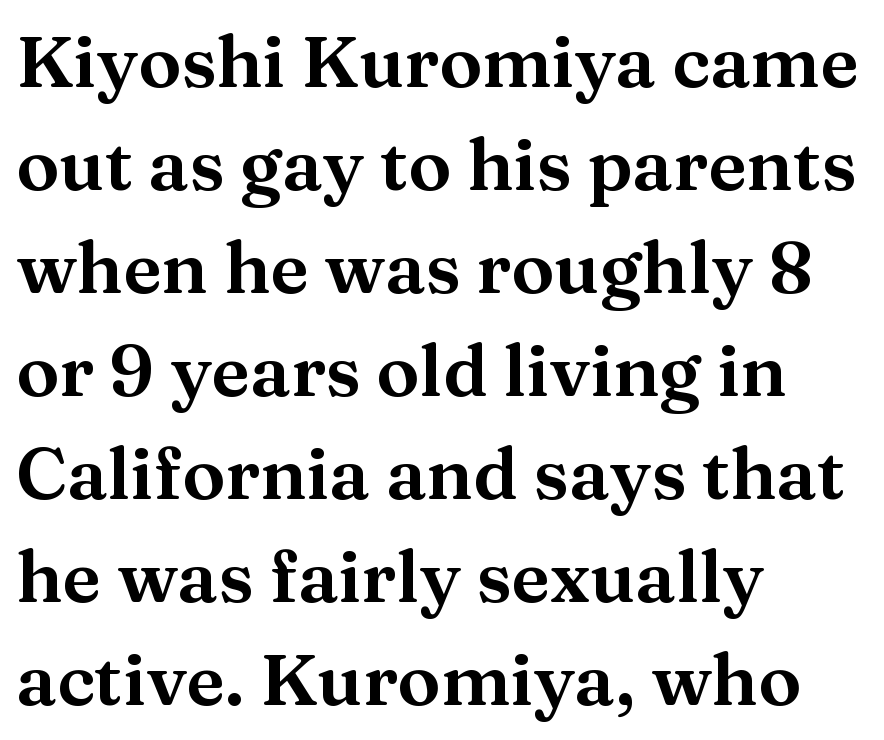
Q: Is the text italic (slanted)? A: No, it is upright.
Q: Is the typeface a serif or a sans-serif typeface? A: Serif.
Q: Is the text underlined? A: No.
Q: How is the paragraph aligned? A: Left-aligned.
Q: Is the spacing between letters normal or unusually wide? A: Normal.
Q: Is the spacing between lines tight, normal or loose? A: Normal.
Q: Width (condensed, normal, or wide)? A: Wide.
Q: Stroke contrast? A: Medium.
Q: x-height? A: Medium.
Q: Monospaced? A: No.
